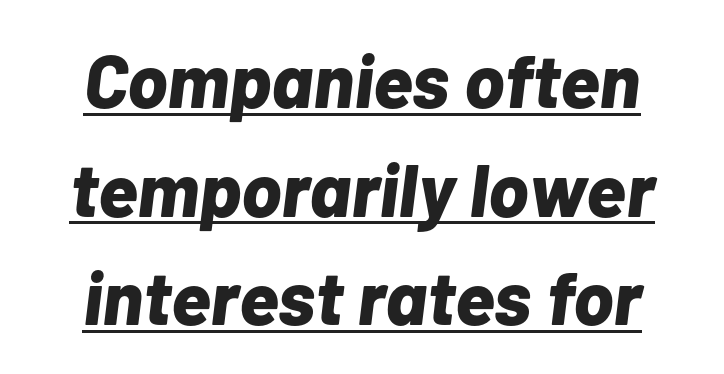
{"italic": "yes", "lean": "right", "slant_degrees": 7, "bold": "yes", "weight": "bold", "width": "normal", "stroke_contrast": "low", "x_height": "medium", "monospaced": "no", "underline": "yes", "align": "center", "line_spacing": "normal", "line_spacing_ratio": 1.45, "letter_spacing": "normal", "letter_spacing_em": 0.0, "glyph_px": 75}
